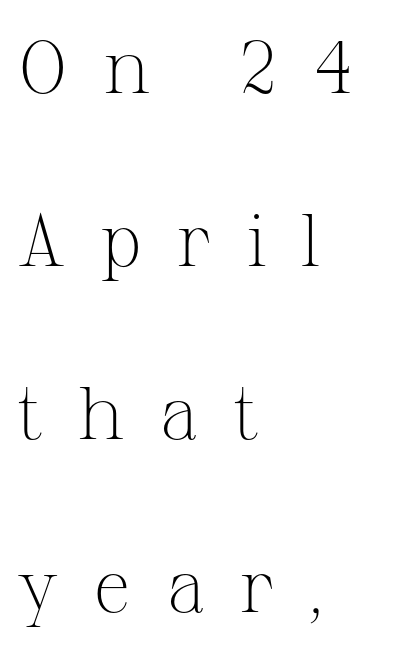
Anything drawn beneath the words? Only blank space. The designer dialed line spacing up above the default. The gaps between neighbouring characters are conspicuously large. Vertical stems look standard width or narrower in stroke. Nope, not italic — everything's standing straight.
